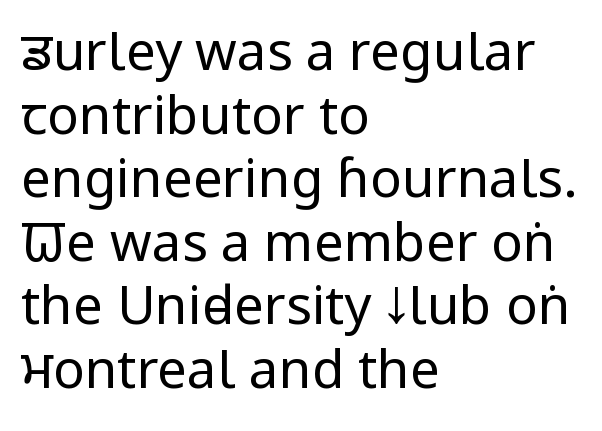
{"serif": "no", "italic": "no", "bold": "no", "weight": "regular", "width": "condensed", "stroke_contrast": "low", "x_height": "large", "monospaced": "no", "underline": "no", "align": "left", "line_spacing_ratio": 1.2, "letter_spacing": "normal", "letter_spacing_em": 0.0, "glyph_px": 53}
